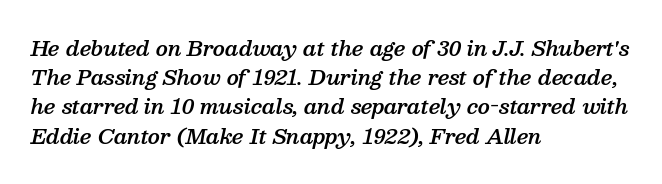
Q: Is the text bold? A: Semi-bold.
Q: Is the text italic (slanted)? A: Yes, it leans right by about 13 degrees.
Q: Is the text underlined? A: No.
Q: How is the paragraph aligned? A: Left-aligned.
Q: Is the spacing between letters normal or unusually wide? A: Normal.
Q: Is the spacing between lines tight, normal or loose? A: Normal.
